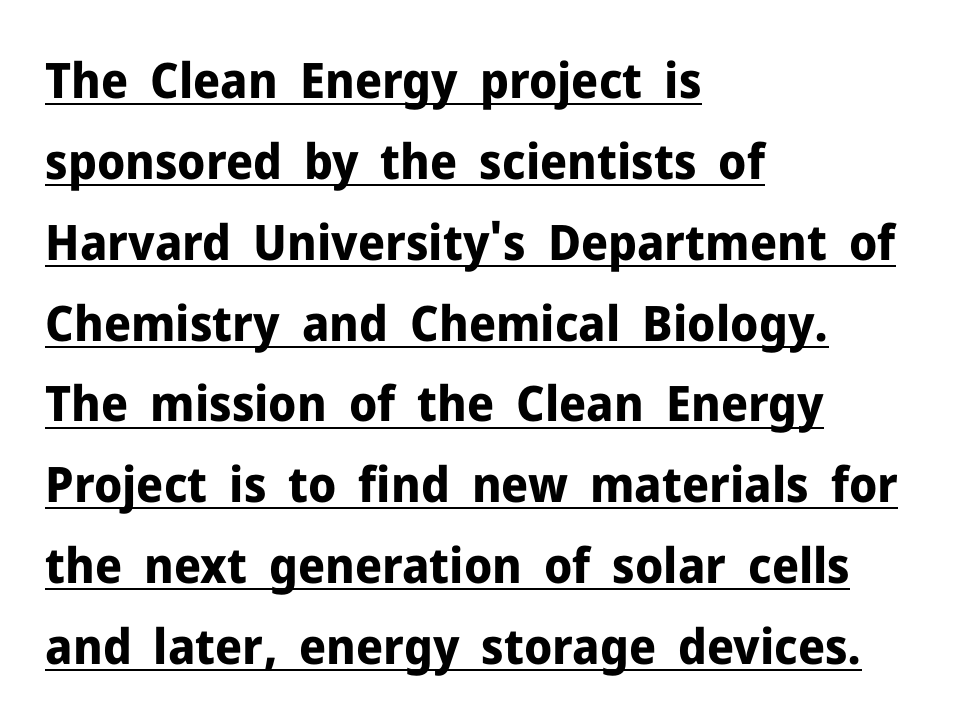
Q: Is the text bold? A: Yes.
Q: Is the text italic (slanted)? A: No, it is upright.
Q: Is the typeface a serif or a sans-serif typeface? A: Sans-serif.
Q: Is the text underlined? A: Yes.
Q: How is the paragraph aligned? A: Left-aligned.
Q: Is the spacing between letters normal or unusually wide? A: Normal.
Q: Is the spacing between lines tight, normal or loose? A: Normal.
Q: Width (condensed, normal, or wide)? A: Normal.
Q: Stroke contrast? A: Low.
Q: x-height? A: Medium.
Q: Monospaced? A: No.
